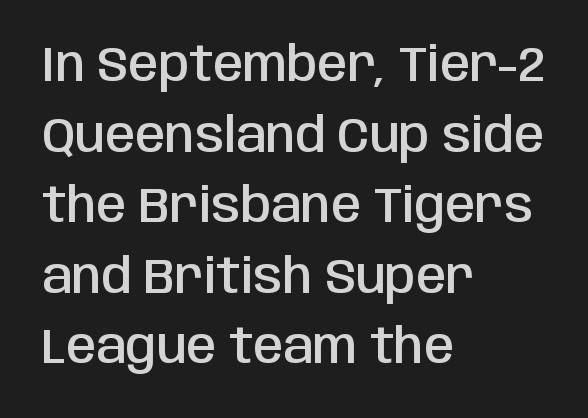
Q: Is the text bold? A: Semi-bold.
Q: Is the text italic (slanted)? A: No, it is upright.
Q: Is the typeface a serif or a sans-serif typeface? A: Sans-serif.
Q: Is the text underlined? A: No.
Q: How is the paragraph aligned? A: Left-aligned.
Q: Is the spacing between letters normal or unusually wide? A: Normal.
Q: Is the spacing between lines tight, normal or loose? A: Normal.
Q: Width (condensed, normal, or wide)? A: Condensed.
Q: Stroke contrast? A: Low.
Q: x-height? A: Large.
Q: Monospaced? A: No.
